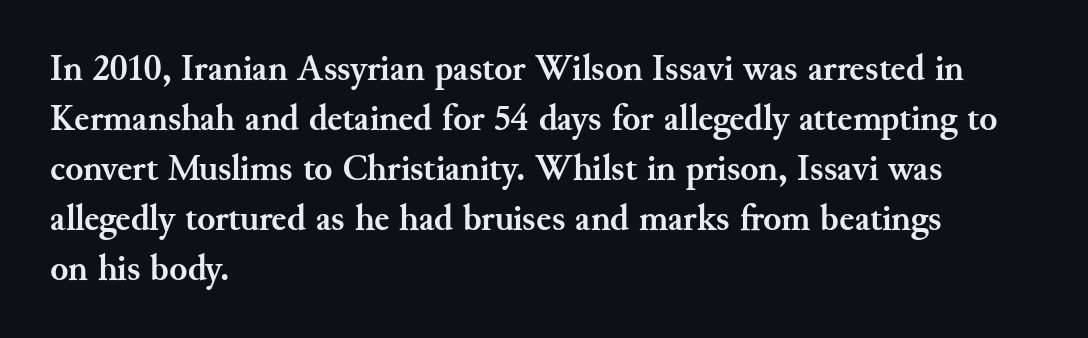
The image shows 37 px semibold serif type, upright; set left-aligned, normal line spacing (1.35x), normal letter spacing, not underlined; medium stroke contrast and a small x-height.
